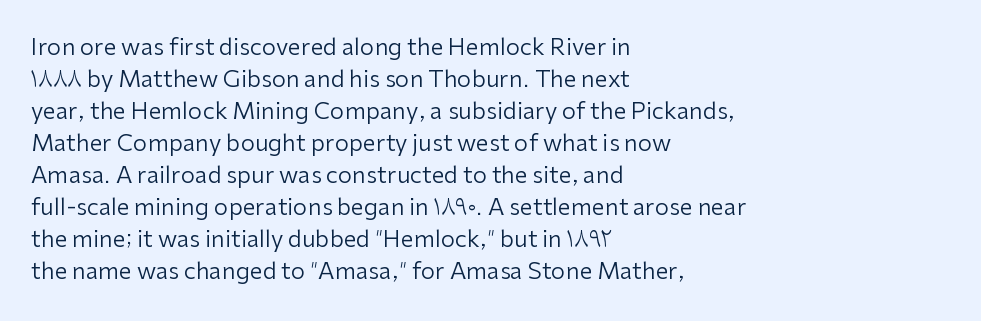
The image shows 23 px text type, upright; set left-aligned, normal line spacing (1.39x), normal letter spacing, not underlined.
